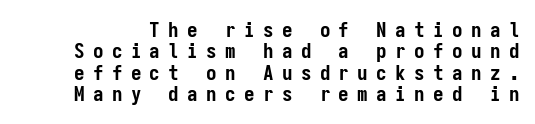
The passage shown is not underscored anywhere. This rendering widens character spacing well past its baseline value. The passage shown stacks its lines with hardly any gap. Does the weight exceed regular? Yes, all the way to bold. Nope, not italic — everything's standing straight.
